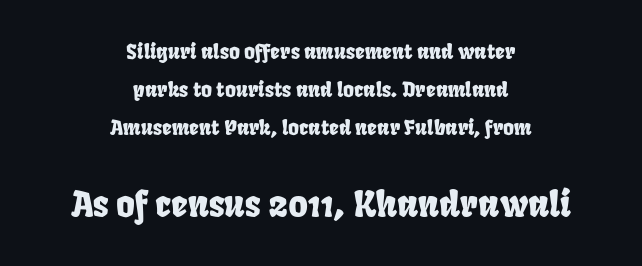
Q: Is the typeface a serif or a sans-serif typeface? A: Sans-serif.
Q: Is the text underlined? A: No.
Q: How is the paragraph aligned? A: Centered.
Q: Is the spacing between letters normal or unusually wide? A: Normal.
Q: Which block of text is set in a larger size, the first (top) or the second (bottom)? A: The second (bottom) one.
Q: Width (condensed, normal, or wide)? A: Condensed.
Q: Stroke contrast? A: Low.
Q: x-height? A: Large.
Q: Monospaced? A: No.
